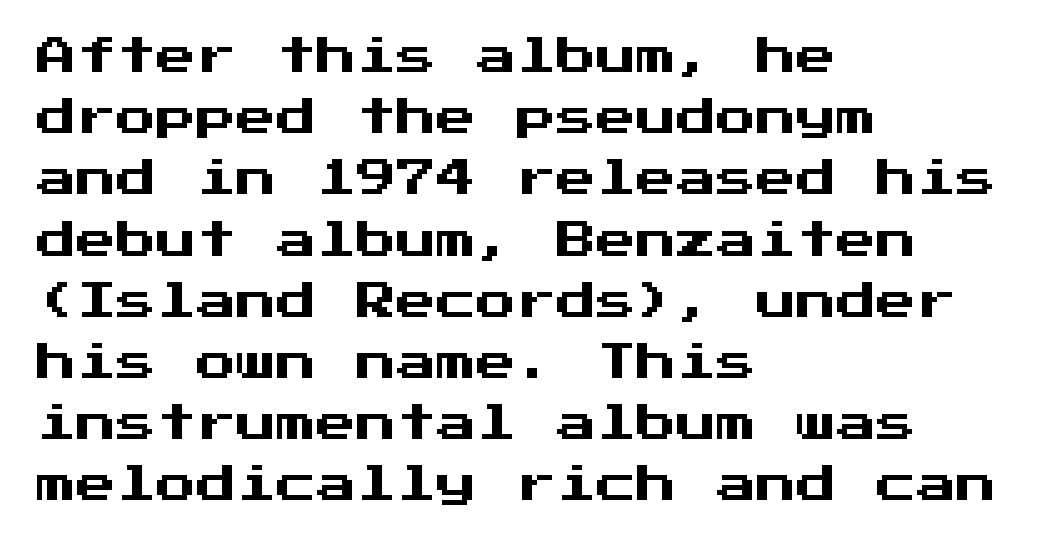
Fixed-width glyphs throughout — classic coding-font behaviour. Caption: multi-line text, flush left, ragged right. Bare-footed words on every line. Every character sits straight up, as roman type does. Caption: standard tracking, unaltered. One glance says typical: line gaps are just what's usual.
